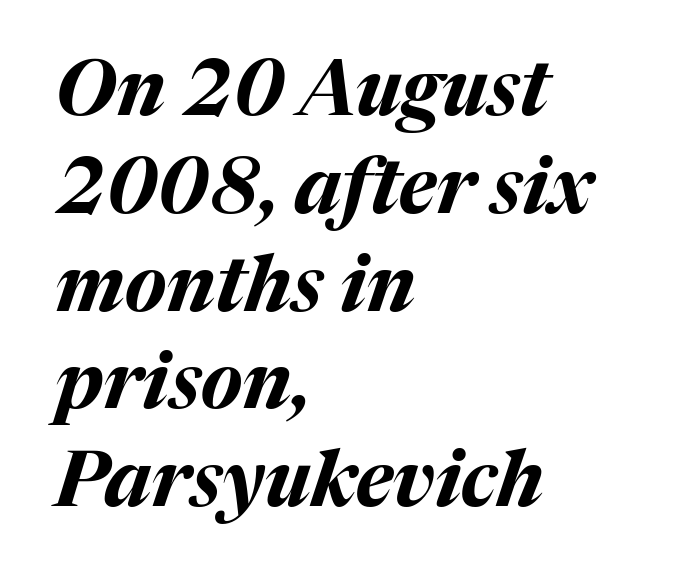
Q: Is the text bold? A: Yes.
Q: Is the text italic (slanted)? A: Yes, it leans right by about 17 degrees.
Q: Is the text underlined? A: No.
Q: How is the paragraph aligned? A: Left-aligned.
Q: Is the spacing between letters normal or unusually wide? A: Normal.
Q: Is the spacing between lines tight, normal or loose? A: Normal.
Q: Width (condensed, normal, or wide)? A: Normal.
Q: Stroke contrast? A: Medium.
Q: x-height? A: Medium.
Q: Monospaced? A: No.
